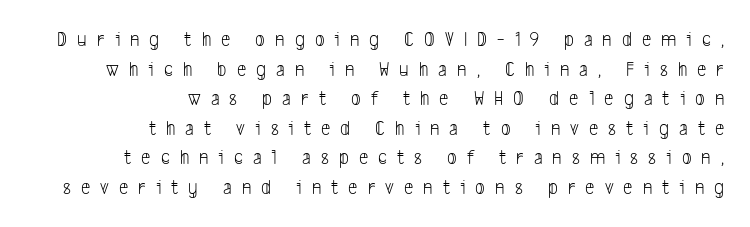
The image shows 21 px text type; set right-aligned, normal line spacing (1.41x), unusually wide letter spacing (+0.48 em), not underlined.
